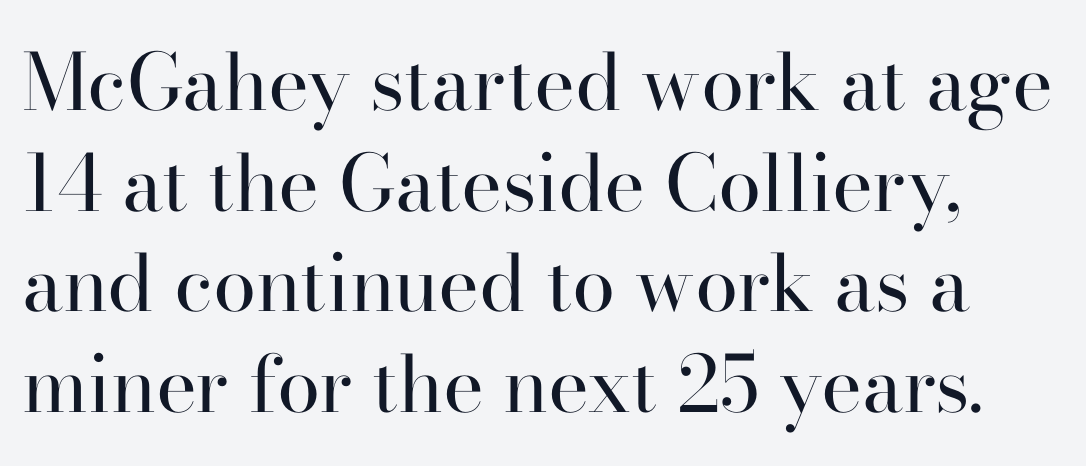
The image shows 78 px regular-weight serif type, upright; set normal line spacing (1.29x), normal letter spacing, not underlined; high stroke contrast and a small x-height.
